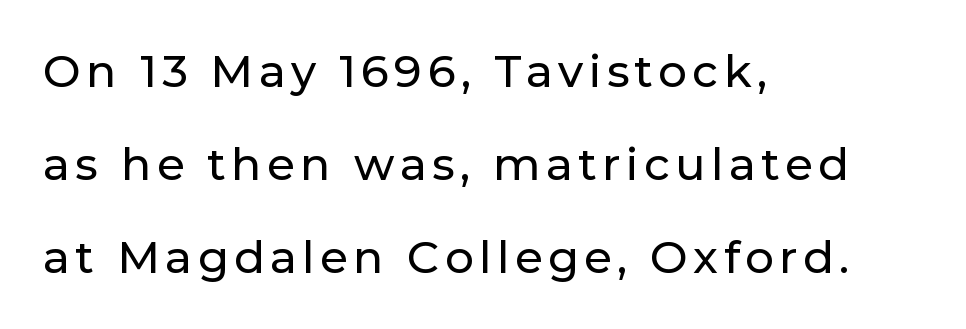
These lines are composed in type without serifs. Looks like regular typesetting: each glyph gets only the width it needs. The axis of the letterforms is exactly vertical. Compared with a centered layout, this one pins lines to the left instead. The designer dialed line spacing up above the default. Beneath every word, the page is bare.
